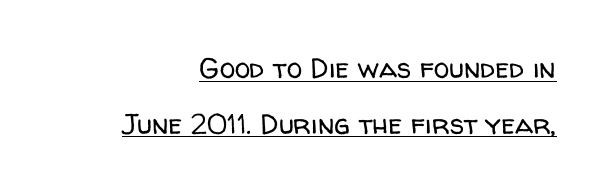
{"serif": "no", "italic": "no", "bold": "no", "weight": "regular", "width": "normal", "stroke_contrast": "low", "x_height": "medium", "monospaced": "no", "underline": "yes", "line_spacing": "loose", "line_spacing_ratio": 1.99, "letter_spacing": "normal", "letter_spacing_em": 0.0, "glyph_px": 28}
